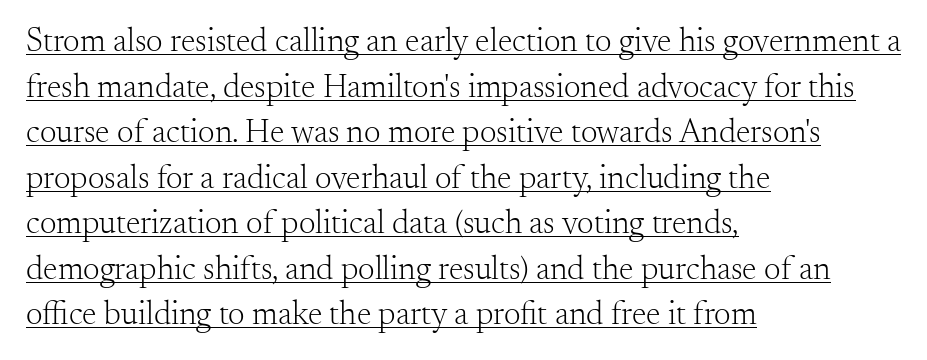
Q: Is the text bold? A: No.
Q: Is the text italic (slanted)? A: No, it is upright.
Q: Is the typeface a serif or a sans-serif typeface? A: Serif.
Q: Is the text underlined? A: Yes.
Q: How is the paragraph aligned? A: Left-aligned.
Q: Is the spacing between letters normal or unusually wide? A: Normal.
Q: Is the spacing between lines tight, normal or loose? A: Normal.
Q: Width (condensed, normal, or wide)? A: Normal.
Q: Stroke contrast? A: Medium.
Q: x-height? A: Small.
Q: Monospaced? A: No.
